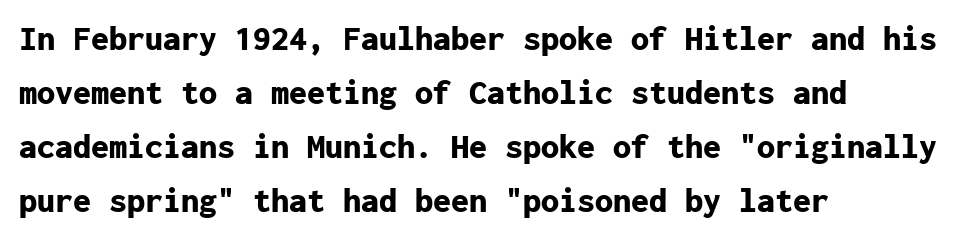
{"serif": "no", "italic": "no", "bold": "yes", "weight": "bold", "width": "normal", "stroke_contrast": "low", "x_height": "medium", "monospaced": "yes", "underline": "no", "align": "left", "line_spacing": "normal", "line_spacing_ratio": 1.5, "letter_spacing": "normal", "letter_spacing_em": 0.0, "glyph_px": 36}
